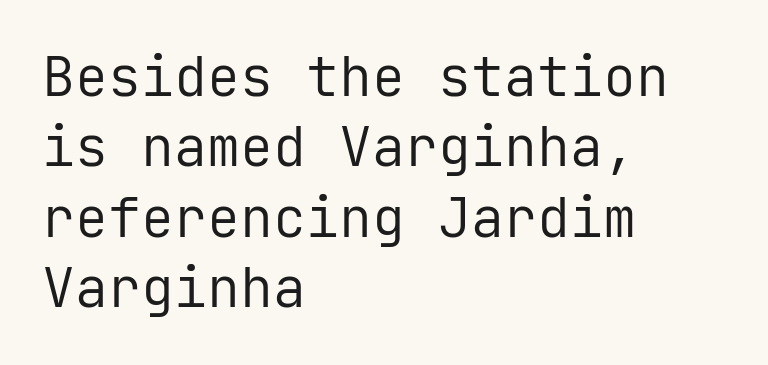
The image shows 55 px regular-weight sans-serif type, upright, monospaced; set left-aligned, normal line spacing (1.28x), normal letter spacing, not underlined; low stroke contrast and a medium x-height.
